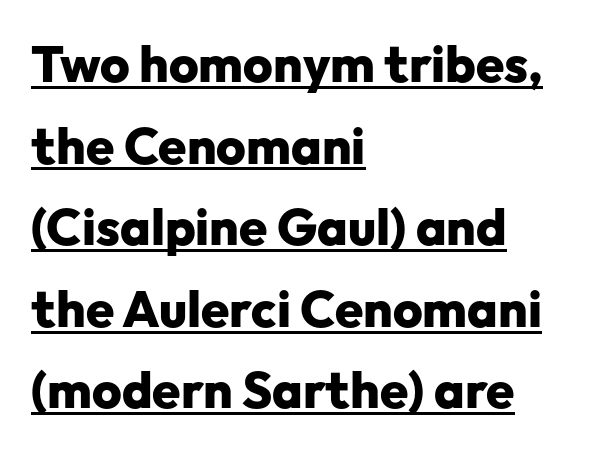
Students, observe: this is what conventionally led text looks like. Is this a sans? Yes — the strokes have no serifs. Compared with a centered layout, this one pins lines to the left instead. How heavy is the stroke? Heavy — this is a bold. The letters stand upright; this is a roman face. Like a heading marked for emphasis, these lines bear an underscore.
